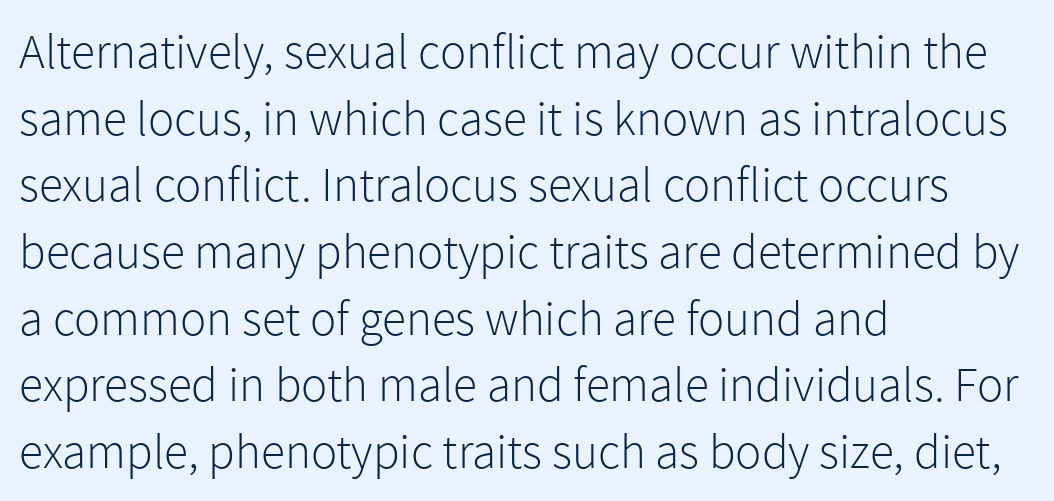
A typesetter would call this proportional, since set widths differ per character. Summary of vertical rhythm: regular, with standard interline spacing. The foot of each line stays bare and open. The horizontal fit of the characters is conventional and even. These lines stack with their left ends in a neat column. The text was rendered using a sans face with plain stroke endings.
